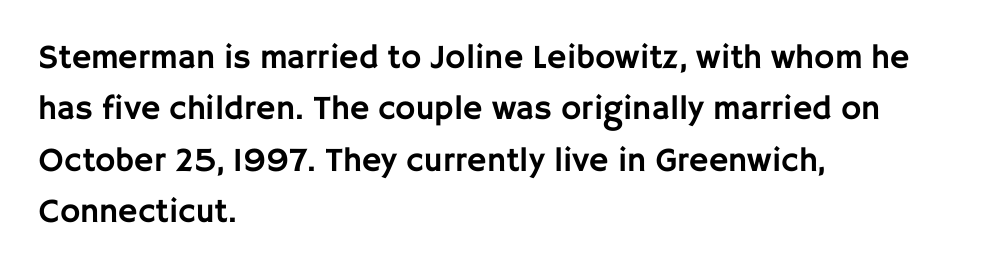
The image shows 34 px sans-serif type, upright; set left-aligned, normal line spacing (1.51x), normal letter spacing, not underlined; low stroke contrast and a large x-height.
